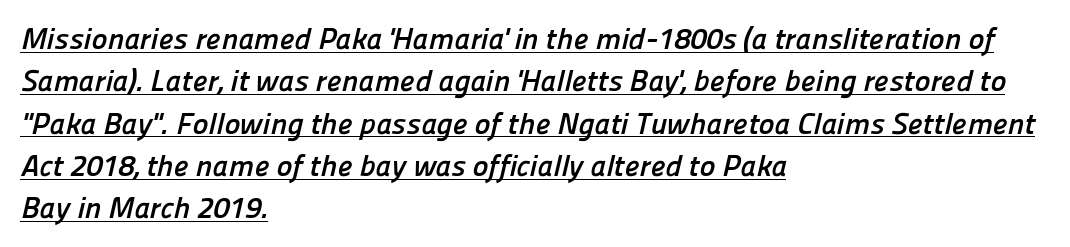
Interline gaps are of average width in this sample. Leftover space on each line is placed entirely after the last word. Looks like regular typesetting: each glyph gets only the width it needs. Somebody hit Ctrl+U on this one — the words are underlined. Weight: bold.
